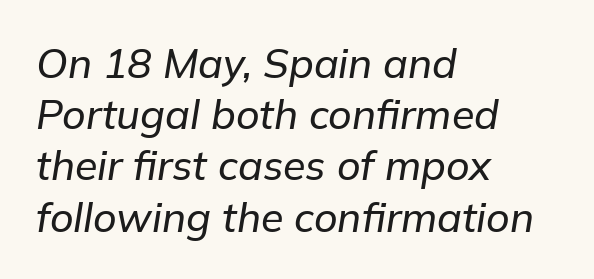
Q: Is the text italic (slanted)? A: Yes, it leans right by about 9 degrees.
Q: Is the text underlined? A: No.
Q: How is the paragraph aligned? A: Left-aligned.
Q: Is the spacing between letters normal or unusually wide? A: Normal.
Q: Is the spacing between lines tight, normal or loose? A: Normal.
Q: Width (condensed, normal, or wide)? A: Normal.
Q: Stroke contrast? A: Low.
Q: x-height? A: Medium.
Q: Monospaced? A: No.
